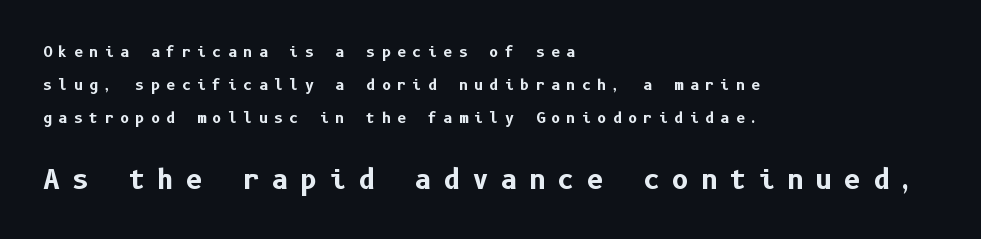
The image shows 26 px bold type, upright; set left-aligned, loose line spacing (2.36x), unusually wide letter spacing (+0.45 em), not underlined; the second (bottom) block is 1.86x larger.
